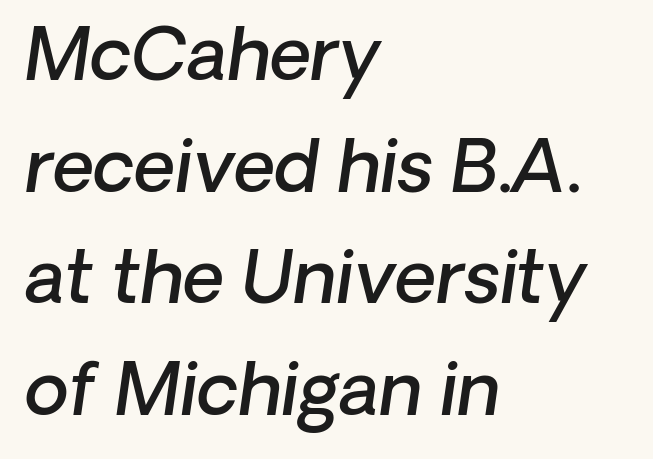
The baseline area is clear. The leading is moderate, giving the passage an even texture. Bold? Not quite — semibold, heavier than regular but stopping short. A sans-serif font was chosen for this passage. In CSS terms this would be text-align: left.
